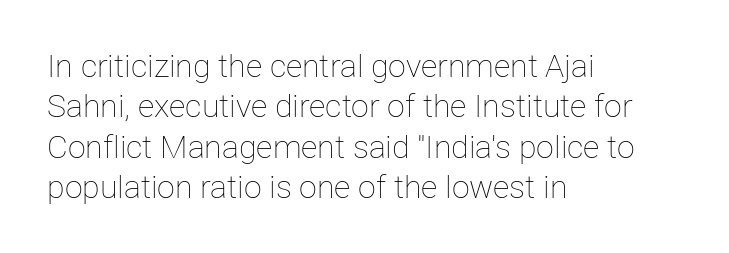
Posture: vertical. Compared with typical paragraphs, the rows here are spaced about the same. Every row of glyphs begins at an identical x-position on the left. Here the designer chose a conventional face with non-uniform glyph widths. The horizontal fit of the characters is conventional and even.
